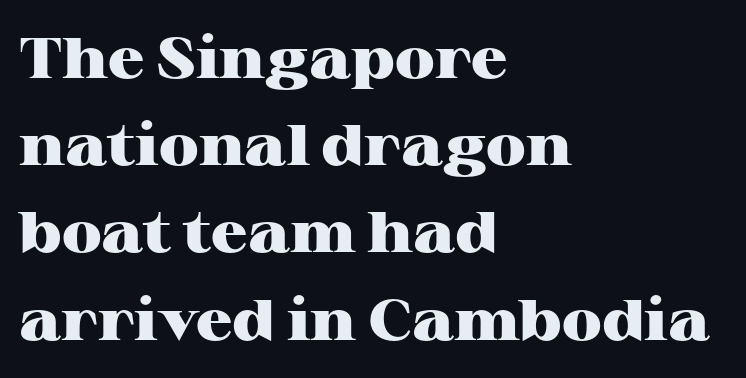
{"serif": "yes", "italic": "no", "bold": "yes", "weight": "heavy", "width": "wide", "stroke_contrast": "high", "x_height": "medium", "monospaced": "no", "underline": "no", "align": "left", "line_spacing": "normal", "line_spacing_ratio": 1.53, "letter_spacing": "normal", "letter_spacing_em": 0.0, "glyph_px": 57}
